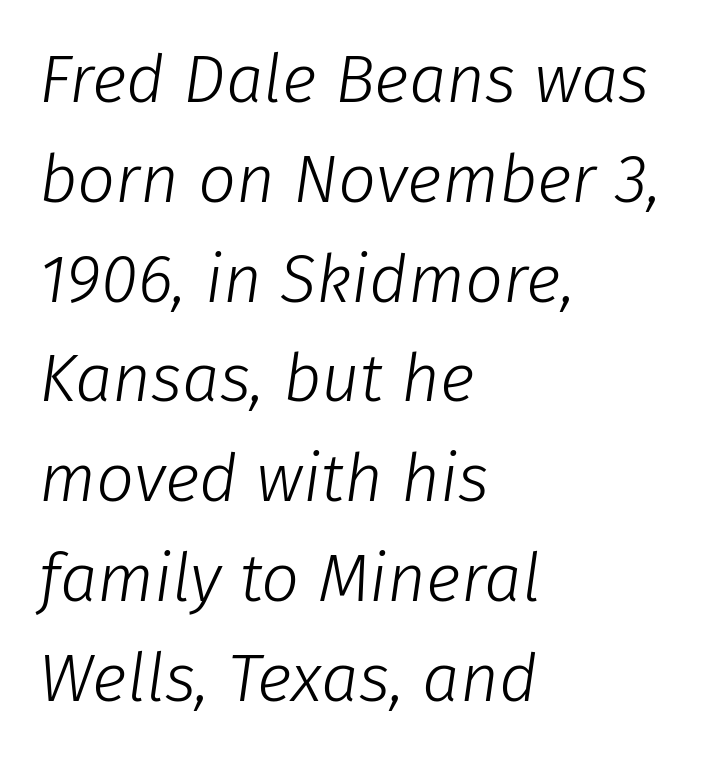
Q: Is the text bold? A: No.
Q: Is the text italic (slanted)? A: Yes, it leans right by about 8 degrees.
Q: Is the text underlined? A: No.
Q: How is the paragraph aligned? A: Left-aligned.
Q: Is the spacing between letters normal or unusually wide? A: Normal.
Q: Is the spacing between lines tight, normal or loose? A: Normal.
Q: Width (condensed, normal, or wide)? A: Normal.
Q: Stroke contrast? A: Low.
Q: x-height? A: Medium.
Q: Monospaced? A: No.
